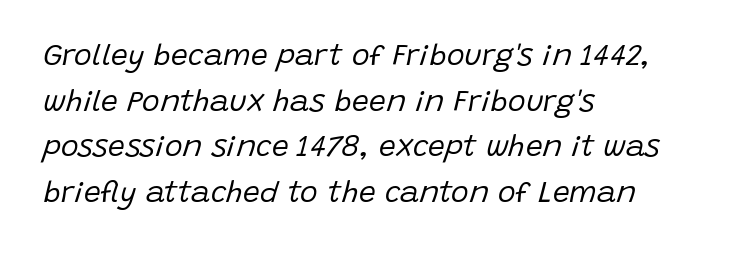
Q: Is the text bold? A: No.
Q: Is the text italic (slanted)? A: Yes, it leans right by about 15 degrees.
Q: Is the text underlined? A: No.
Q: How is the paragraph aligned? A: Left-aligned.
Q: Is the spacing between letters normal or unusually wide? A: Normal.
Q: Is the spacing between lines tight, normal or loose? A: Normal.
Q: Width (condensed, normal, or wide)? A: Normal.
Q: Stroke contrast? A: Low.
Q: x-height? A: Large.
Q: Monospaced? A: No.
